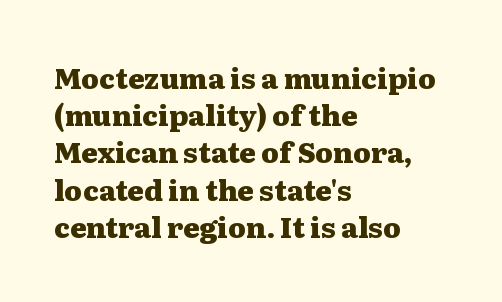
Q: Is the text bold? A: Yes.
Q: Is the text italic (slanted)? A: No, it is upright.
Q: Is the typeface a serif or a sans-serif typeface? A: Serif.
Q: Is the text underlined? A: No.
Q: How is the paragraph aligned? A: Left-aligned.
Q: Is the spacing between letters normal or unusually wide? A: Normal.
Q: Is the spacing between lines tight, normal or loose? A: Normal.
Q: Width (condensed, normal, or wide)? A: Wide.
Q: Stroke contrast? A: Medium.
Q: x-height? A: Medium.
Q: Monospaced? A: No.
